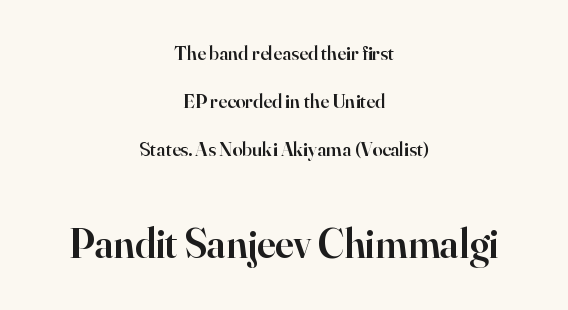
Q: Is the text bold? A: Semi-bold.
Q: Is the text italic (slanted)? A: No, it is upright.
Q: Is the typeface a serif or a sans-serif typeface? A: Serif.
Q: Is the text underlined? A: No.
Q: How is the paragraph aligned? A: Centered.
Q: Is the spacing between letters normal or unusually wide? A: Normal.
Q: Is the spacing between lines tight, normal or loose? A: Loose.
Q: Which block of text is set in a larger size, the first (top) or the second (bottom)? A: The second (bottom) one.
Q: Width (condensed, normal, or wide)? A: Normal.
Q: Stroke contrast? A: High.
Q: x-height? A: Small.
Q: Monospaced? A: No.
